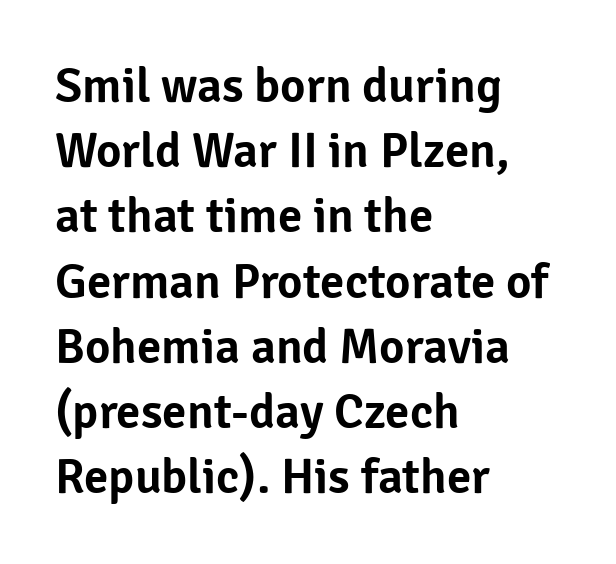
{"serif": "no", "italic": "no", "width": "normal", "stroke_contrast": "low", "x_height": "medium", "monospaced": "no", "underline": "no", "align": "left", "line_spacing": "normal", "line_spacing_ratio": 1.33, "letter_spacing": "normal", "letter_spacing_em": 0.0, "glyph_px": 49}
